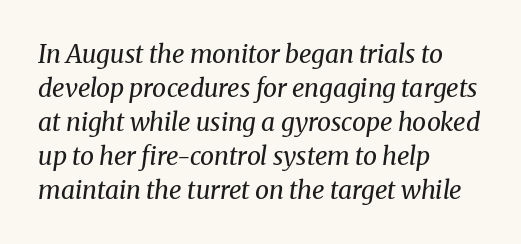
No word sits above an underline. Caption: multi-line text, flush left, ragged right. A normal amount of white space separates one row of letters from the next. Yep, that's italic — everything's leaning.
